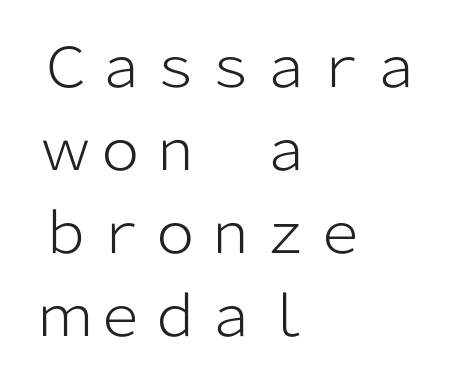
{"serif": "no", "italic": "no", "bold": "no", "weight": "light", "width": "normal", "stroke_contrast": "low", "x_height": "medium", "monospaced": "no", "underline": "no", "align": "left", "line_spacing": "normal", "line_spacing_ratio": 1.51, "letter_spacing": "normal", "letter_spacing_em": 0.0, "glyph_px": 55}
